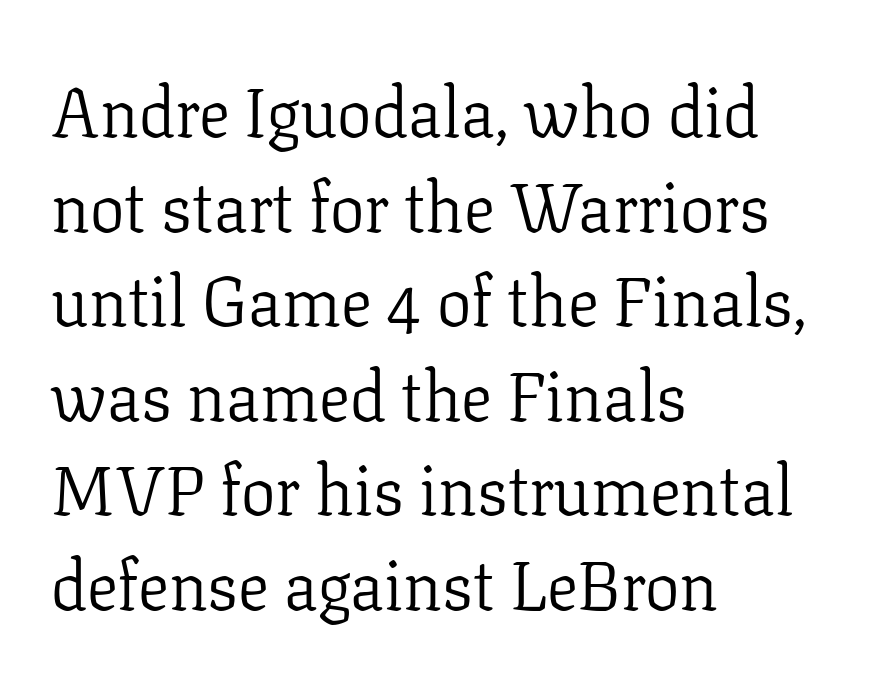
Q: Is the text bold? A: No.
Q: Is the text italic (slanted)? A: No, it is upright.
Q: Is the typeface a serif or a sans-serif typeface? A: Serif.
Q: Is the text underlined? A: No.
Q: How is the paragraph aligned? A: Left-aligned.
Q: Is the spacing between letters normal or unusually wide? A: Normal.
Q: Is the spacing between lines tight, normal or loose? A: Normal.
Q: Width (condensed, normal, or wide)? A: Normal.
Q: Stroke contrast? A: Low.
Q: x-height? A: Medium.
Q: Monospaced? A: No.
